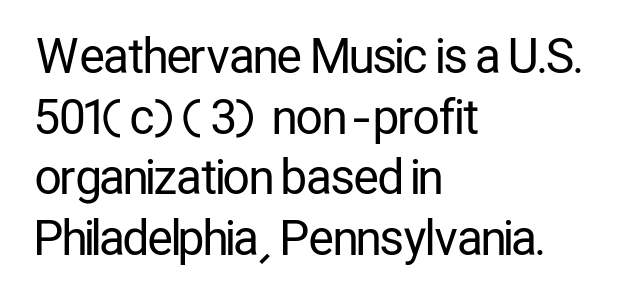
The space between consecutive lines is moderate. These glyphs show unthickened strokes, regular width or finer. This rendering uses left alignment, leaving the right contour irregular. Varying glyph widths throughout — classic text-font behaviour. Standard letterfit; no display-style spreading of the glyphs.
